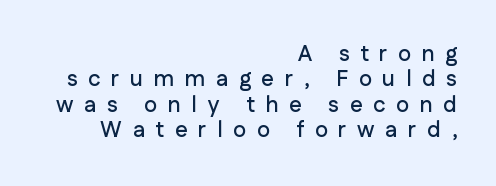
Caption: multi-line text, flush right, ragged left. Tall strokes in this sample are plumb rather than angled. This sample trades vertical openness for compactness between lines. Is the letter spacing exaggerated? Yes — the characters are pushed far apart.
